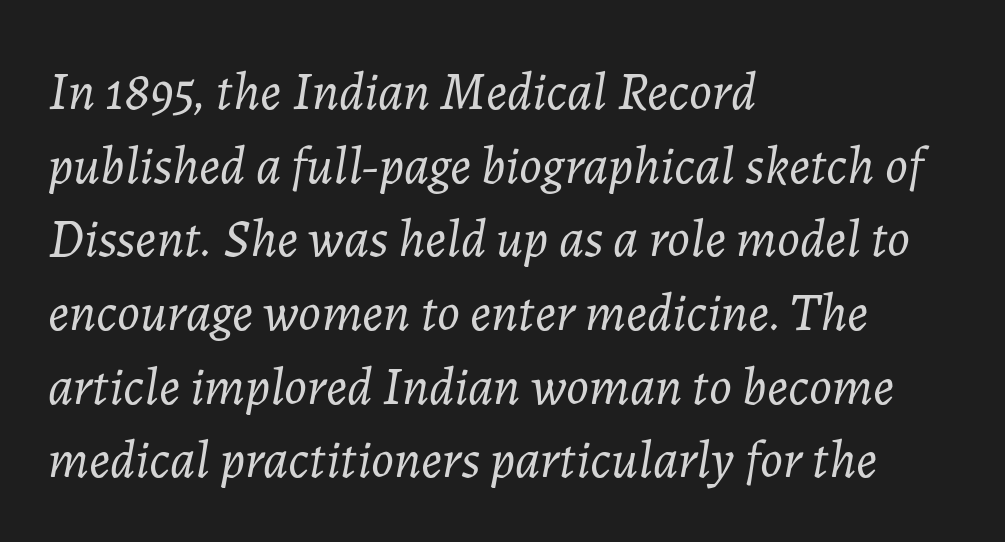
Does the copy run flush right? No — it runs flush left. These lines were composed using italics. This sample keeps an unexceptional amount of space between lines. Just letters on the line, the space beneath them empty. Glyph-to-glyph distance matches everyday printed text. This sample has the flowing, uneven cadence of proportional lettering.
